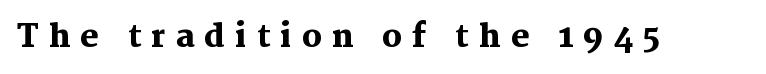
{"serif": "yes", "italic": "no", "bold": "yes", "weight": "heavy", "width": "normal", "stroke_contrast": "medium", "x_height": "medium", "monospaced": "no", "underline": "no", "letter_spacing": "wide", "letter_spacing_em": 0.32, "glyph_px": 31}
